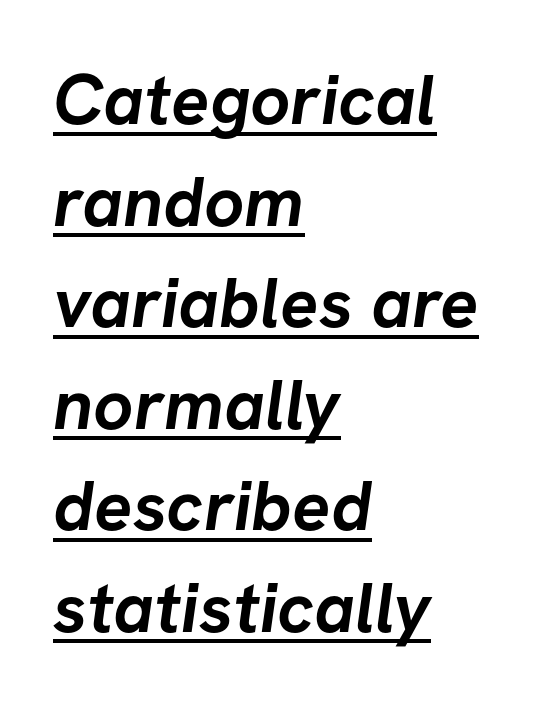
Honestly, the letter spacing is just normal — you wouldn't notice it. How heavy is the stroke? Heavy — this is a bold. Left-aligned paragraph, ragged on the right. Quick note: underline on. Is this a sans? Yes — the strokes have no serifs. Proportional: the letters do not fall into vertical columns.
